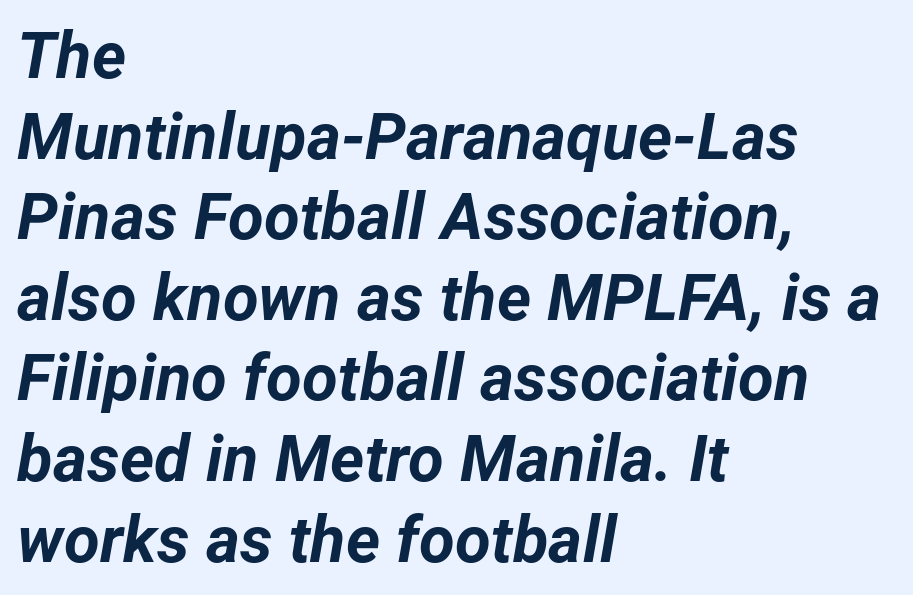
{"italic": "yes", "lean": "right", "slant_degrees": 12, "bold": "yes", "weight": "bold", "width": "normal", "stroke_contrast": "low", "x_height": "medium", "monospaced": "no", "underline": "no", "align": "left", "line_spacing_ratio": 1.24, "letter_spacing": "normal", "letter_spacing_em": 0.0, "glyph_px": 65}
